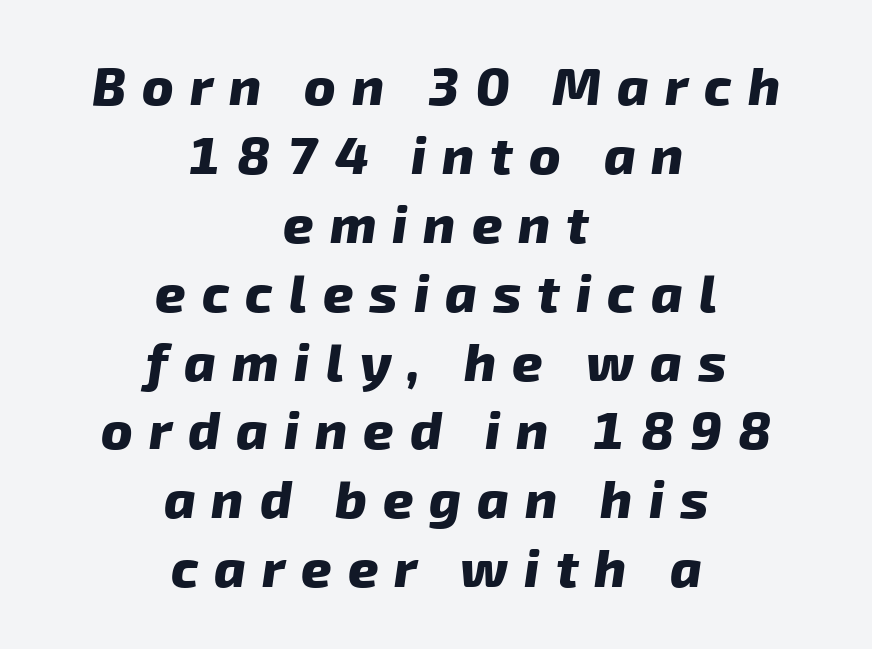
Compared with a flush-left layout, this one balances lines on the center instead. This rendering employs a face without finishing strokes, i.e., a sans-serif. I'd describe the lettering as bold — thick and assertive. Here the designer chose a conventional face with non-uniform glyph widths.
